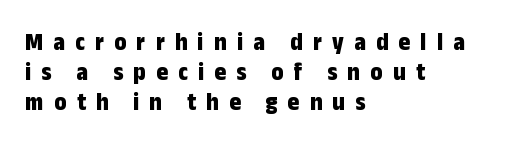
Stroke thickness is high; the sample reads as a true bold. Is the letter spacing exaggerated? Yes — the characters are pushed far apart. The gap between lines stays unmarked. The ragged edge is on the right, which tells us the setting is flush left. The letters stand straight up with perfectly vertical stems.
